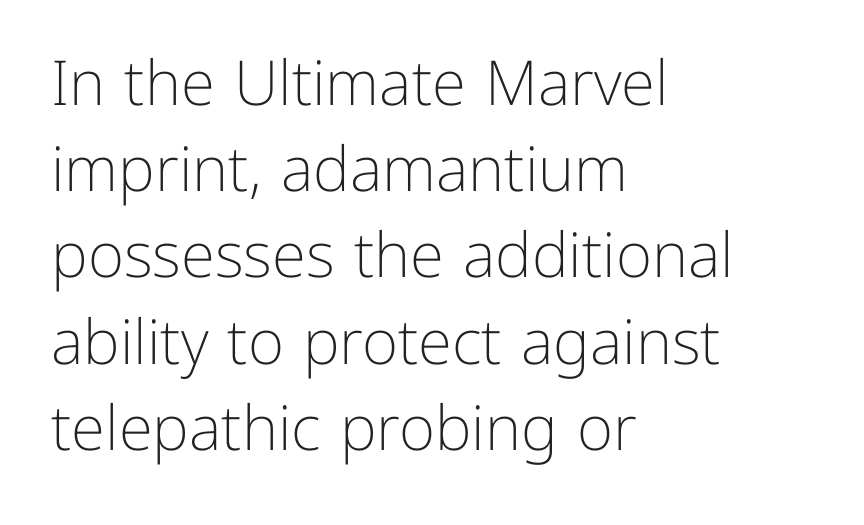
{"serif": "no", "italic": "no", "bold": "no", "weight": "light", "width": "normal", "stroke_contrast": "low", "x_height": "medium", "monospaced": "no", "underline": "no", "align": "left", "line_spacing": "normal", "line_spacing_ratio": 1.39, "letter_spacing": "normal", "letter_spacing_em": 0.0, "glyph_px": 62}
